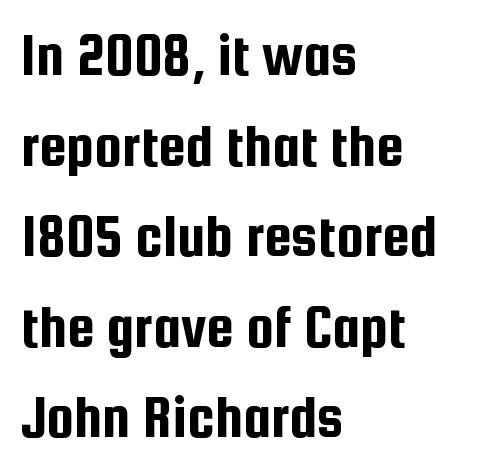
Q: Is the text italic (slanted)? A: No, it is upright.
Q: Is the typeface a serif or a sans-serif typeface? A: Sans-serif.
Q: Is the text underlined? A: No.
Q: How is the paragraph aligned? A: Left-aligned.
Q: Is the spacing between letters normal or unusually wide? A: Normal.
Q: Is the spacing between lines tight, normal or loose? A: Normal.
Q: Width (condensed, normal, or wide)? A: Condensed.
Q: Stroke contrast? A: Low.
Q: x-height? A: Medium.
Q: Monospaced? A: No.
